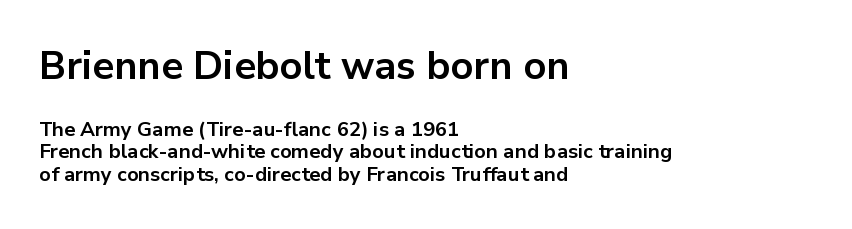
Decoration check: the copy has no underline. Italic: no, the glyphs are upright roman. Note the varied advance widths — an 'i' is clearly narrower than an 'm'. Students, this is bold: see how much ink each stroke carries. The paragraph has a hard left edge and a soft right edge. Larger block? The one above; the one below is distinctly smaller.
